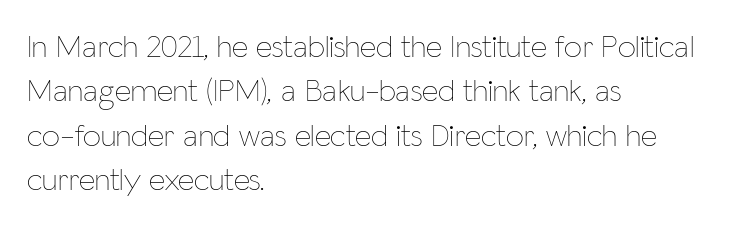
Q: Is the text bold? A: No.
Q: Is the text italic (slanted)? A: No, it is upright.
Q: Is the text underlined? A: No.
Q: How is the paragraph aligned? A: Left-aligned.
Q: Is the spacing between letters normal or unusually wide? A: Normal.
Q: Is the spacing between lines tight, normal or loose? A: Normal.
Q: Width (condensed, normal, or wide)? A: Condensed.
Q: Stroke contrast? A: Low.
Q: x-height? A: Medium.
Q: Monospaced? A: No.
